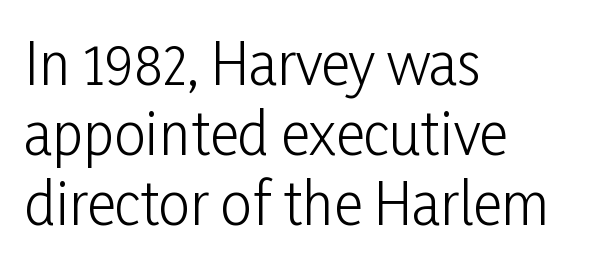
Q: Is the text bold? A: No.
Q: Is the text italic (slanted)? A: No, it is upright.
Q: Is the typeface a serif or a sans-serif typeface? A: Sans-serif.
Q: Is the text underlined? A: No.
Q: How is the paragraph aligned? A: Left-aligned.
Q: Is the spacing between letters normal or unusually wide? A: Normal.
Q: Is the spacing between lines tight, normal or loose? A: Normal.
Q: Width (condensed, normal, or wide)? A: Condensed.
Q: Stroke contrast? A: Low.
Q: x-height? A: Medium.
Q: Monospaced? A: No.
